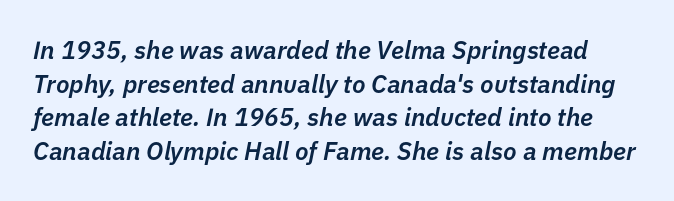
Descender tails drop into unmarked territory. Slant detected: the letters are inclined. Baseline-to-baseline distance is the conventional proportion of letter height. Students, note that the glyphs here touch the page at normal intervals.
